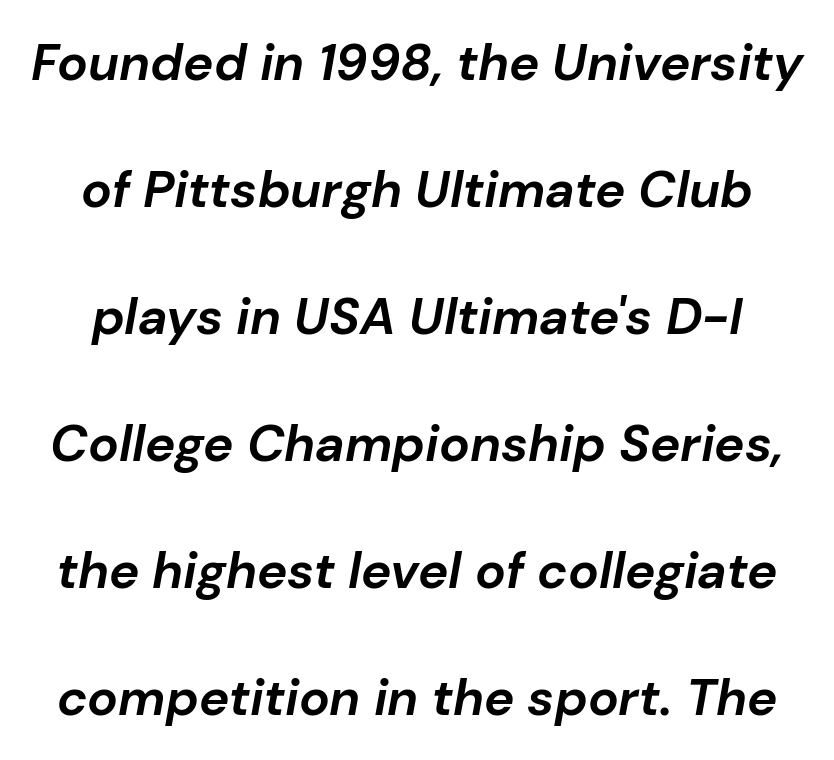
{"italic": "yes", "lean": "right", "slant_degrees": 10, "bold": "yes", "weight": "bold", "width": "normal", "stroke_contrast": "low", "x_height": "medium", "monospaced": "no", "underline": "no", "line_spacing": "loose", "line_spacing_ratio": 2.49, "letter_spacing": "normal", "letter_spacing_em": 0.0, "glyph_px": 51}
